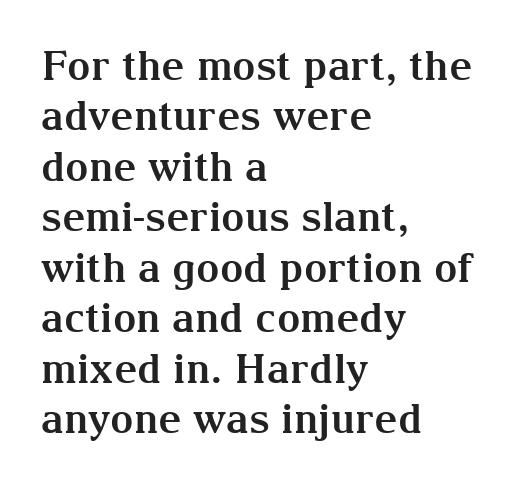
{"serif": "yes", "italic": "no", "bold": "yes", "weight": "bold", "width": "normal", "stroke_contrast": "medium", "x_height": "medium", "monospaced": "no", "underline": "no", "align": "left", "line_spacing_ratio": 1.23, "letter_spacing": "normal", "letter_spacing_em": 0.0, "glyph_px": 41}
